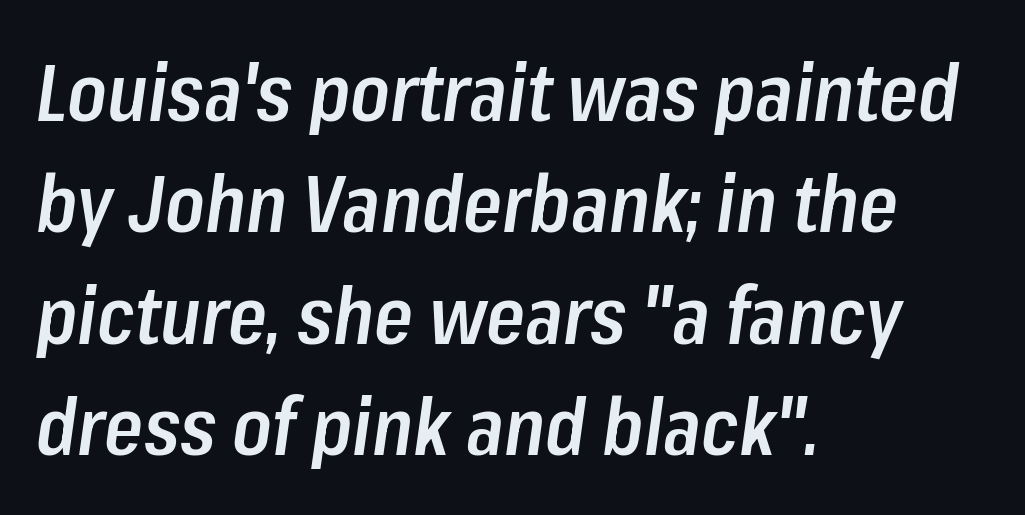
The image shows 79 px semibold, condensed type, italic (leaning right); set left-aligned, normal line spacing (1.41x), normal letter spacing, not underlined; low stroke contrast and a medium x-height.
